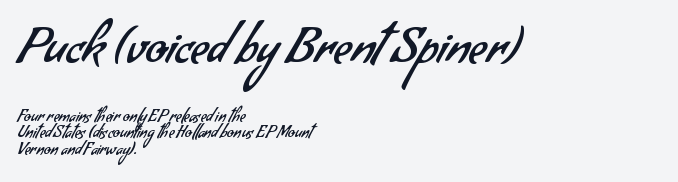
The image shows 49 px regular-weight sans-serif type; set left-aligned, tight line spacing (1.02x), normal letter spacing, not underlined; the first (top) block is 3.06x larger; low stroke contrast and a small x-height.
